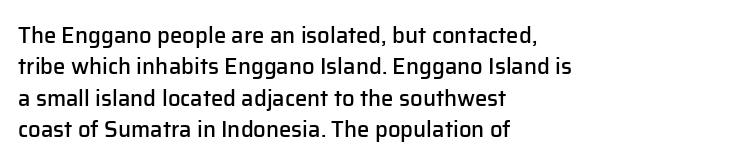
Successive baselines arrive at the customary interval. Horizontally, the lines are justified to the leading edge only. Short note: letters normally spaced. Emphasis by weight is partial: semibold. The gap between lines stays unmarked. Ordinary non-slanted type is in use.
